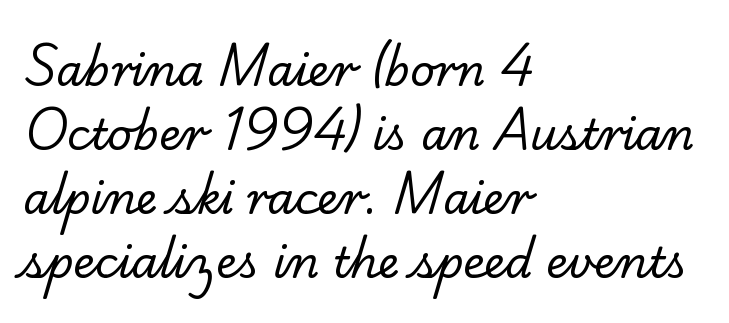
Clear beneath every line of the passage. A quiet, ordinary-to-light weight characterises the typeface. The passage shown has conventional tracking throughout.
